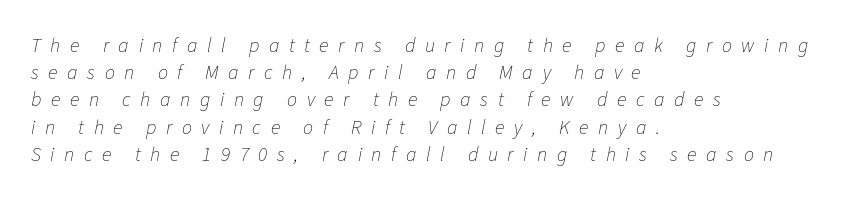
Q: Is the text bold? A: No.
Q: Is the text italic (slanted)? A: Yes, it leans right by about 11 degrees.
Q: Is the text underlined? A: No.
Q: How is the paragraph aligned? A: Left-aligned.
Q: Is the spacing between letters normal or unusually wide? A: Unusually wide.
Q: Is the spacing between lines tight, normal or loose? A: Normal.
